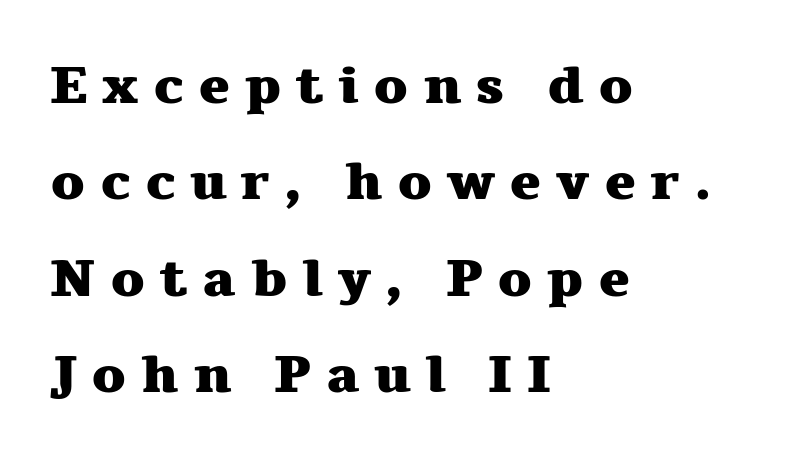
{"serif": "yes", "italic": "no", "bold": "yes", "weight": "heavy", "width": "wide", "stroke_contrast": "medium", "x_height": "medium", "monospaced": "no", "underline": "no", "align": "left", "line_spacing_ratio": 1.82, "letter_spacing": "wide", "letter_spacing_em": 0.27, "glyph_px": 53}
